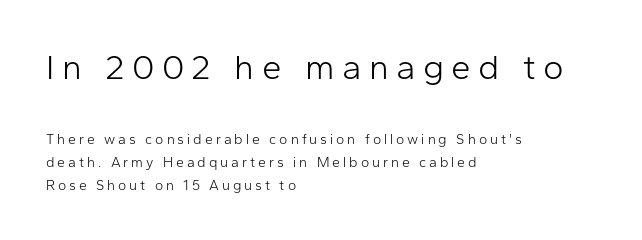
A typesetter would call this heavily tracked-out type. Proportional: the letters do not fall into vertical columns. The designer gave the opening block more size than the closing block. The letters stand straight up with perfectly vertical stems. A sans-serif font was chosen for this passage. The space beneath each line is pristine and unruled.
